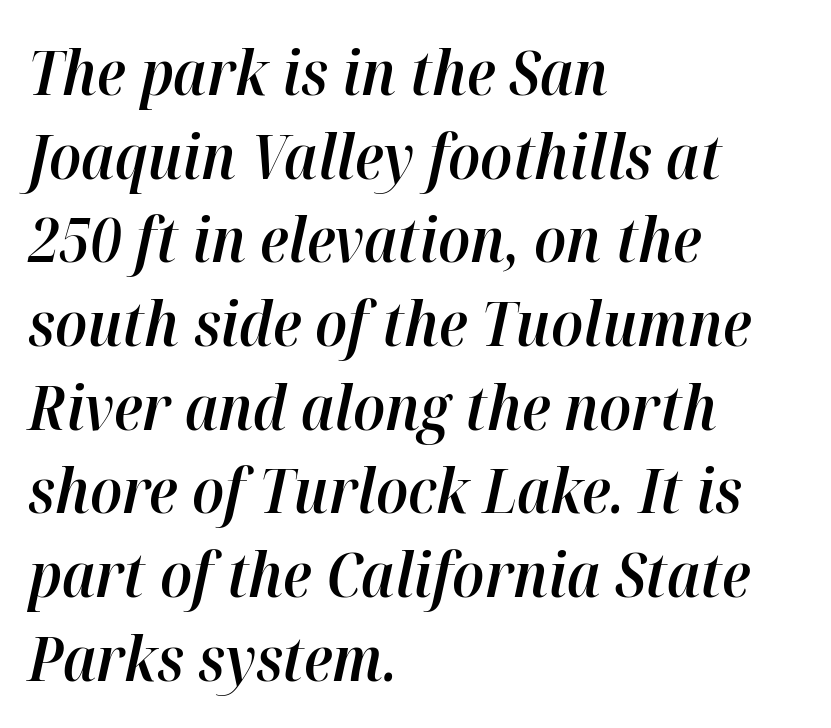
{"italic": "yes", "lean": "right", "slant_degrees": 12, "bold": "semi", "weight": "semibold", "width": "normal", "stroke_contrast": "high", "x_height": "medium", "monospaced": "no", "underline": "no", "align": "left", "line_spacing": "normal", "line_spacing_ratio": 1.35, "letter_spacing": "normal", "letter_spacing_em": 0.0, "glyph_px": 62}
